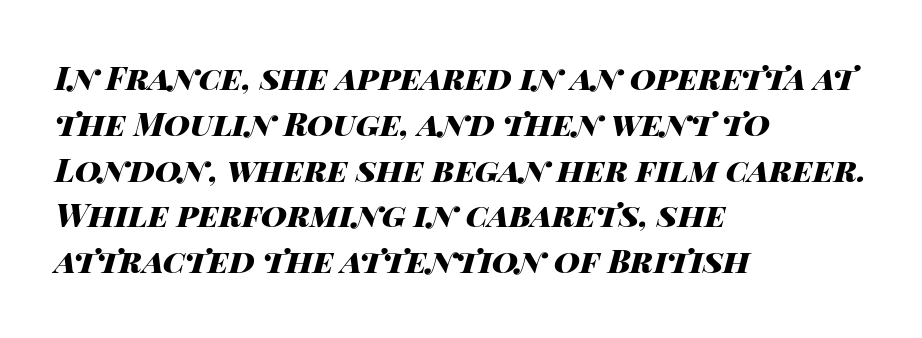
The image shows 32 px heavy, wide type, italic (leaning right); set left-aligned, normal line spacing (1.43x), normal letter spacing, not underlined; high stroke contrast and a large x-height.
